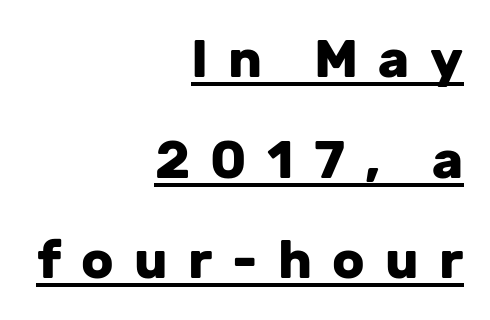
The image shows 53 px heavy sans-serif type, upright; set right-aligned, loose line spacing (1.9x), unusually wide letter spacing (+0.38 em), underlined; low stroke contrast and a medium x-height.
